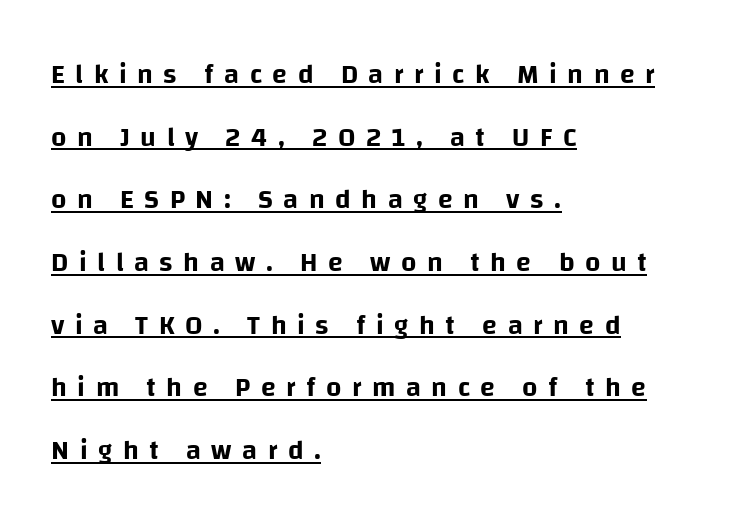
The image shows 27 px text type, upright; set left-aligned, loose line spacing (2.32x), unusually wide letter spacing (+0.39 em), underlined.
